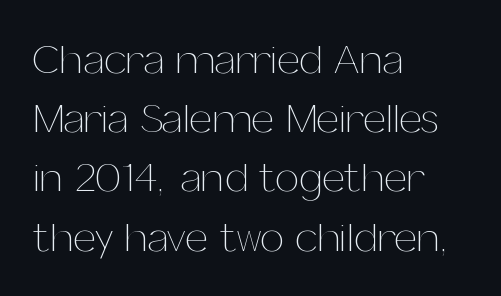
Q: Is the text bold? A: No.
Q: Is the text italic (slanted)? A: No, it is upright.
Q: Is the text underlined? A: No.
Q: How is the paragraph aligned? A: Left-aligned.
Q: Is the spacing between letters normal or unusually wide? A: Normal.
Q: Is the spacing between lines tight, normal or loose? A: Normal.
Q: Width (condensed, normal, or wide)? A: Normal.
Q: Stroke contrast? A: Medium.
Q: x-height? A: Medium.
Q: Monospaced? A: No.
